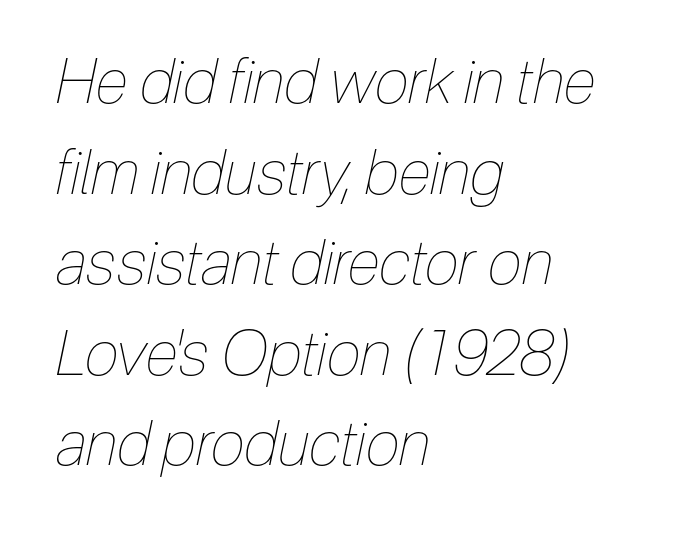
The image shows 62 px thin, condensed type, italic (leaning right); set left-aligned, normal line spacing (1.46x), normal letter spacing, not underlined; low stroke contrast and a medium x-height.
